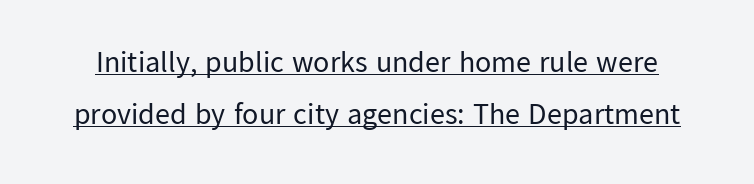
The face used here is proportionally spaced, like ordinary book or web type. Notice how a bar underscores the lettering throughout. The letters stand upright; this is a roman face. In terms of letterspacing, this is plain default setting. Font category for this specimen: sans-serif.
